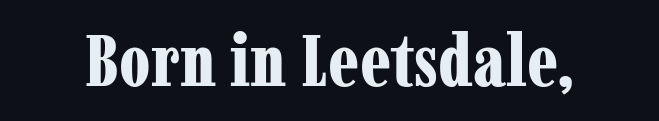
Q: Is the text bold? A: Yes.
Q: Is the text italic (slanted)? A: No, it is upright.
Q: Is the typeface a serif or a sans-serif typeface? A: Serif.
Q: Is the text underlined? A: No.
Q: Is the spacing between letters normal or unusually wide? A: Normal.
Q: Width (condensed, normal, or wide)? A: Condensed.
Q: Stroke contrast? A: Low.
Q: x-height? A: Medium.
Q: Monospaced? A: No.
